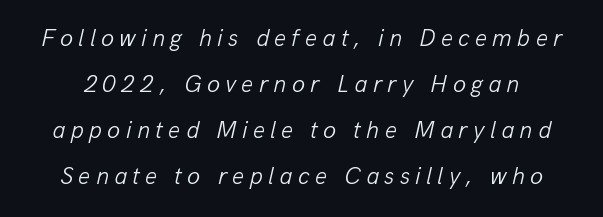
Q: Is the text bold? A: No.
Q: Is the text italic (slanted)? A: Yes, it leans right by about 13 degrees.
Q: Is the text underlined? A: No.
Q: Is the spacing between letters normal or unusually wide? A: Unusually wide.
Q: Is the spacing between lines tight, normal or loose? A: Loose.
